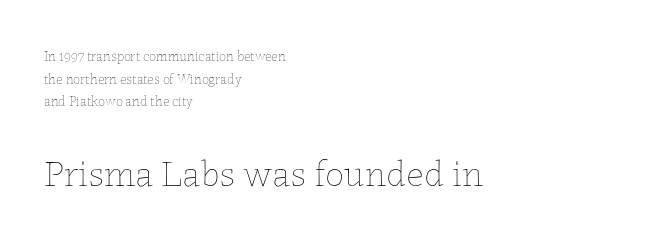
Line starts are locked; line ends wander. Honestly, the row spacing looks completely unremarkable. These lines are rendered in a variable-pitch font. The glyphs are unaccompanied by any horizontal stroke below them. The composition opens small and finishes big.
